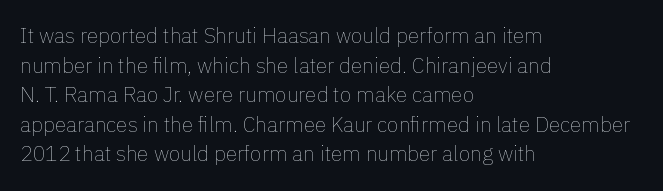
Q: Is the text bold? A: No.
Q: Is the text italic (slanted)? A: No, it is upright.
Q: Is the text underlined? A: No.
Q: How is the paragraph aligned? A: Left-aligned.
Q: Is the spacing between letters normal or unusually wide? A: Normal.
Q: Is the spacing between lines tight, normal or loose? A: Normal.
